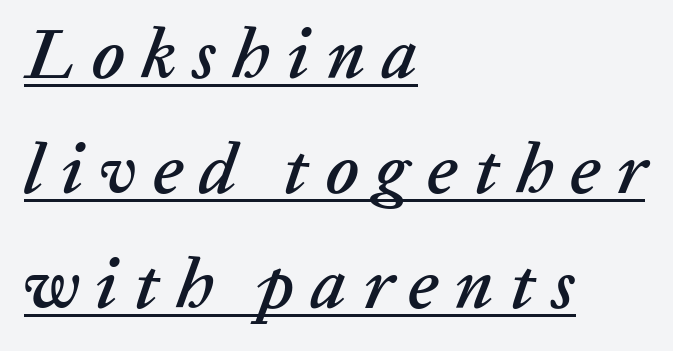
A normal amount of white space separates one row of letters from the next. These lines are set flush left with a ragged right edge. Each letter keeps its own natural width here, so spacing adapts to shape. The tracking jumps out immediately: characters are airy and widely separated. The face used here appears with an underline applied.
